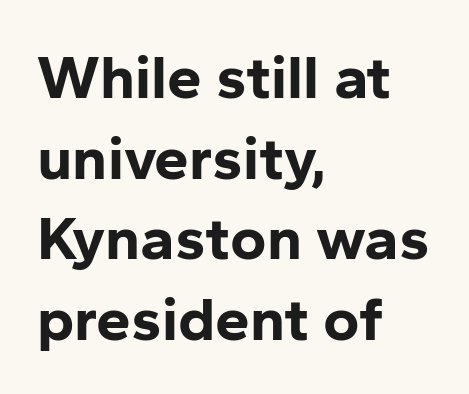
Line beginnings align vertically; line endings do not. The specimen omits any rule beneath the text block's lines. The font's upright variant was chosen for this text. The font is running at its bold setting. The letters advance in unequal steps, a hallmark of proportional type.
